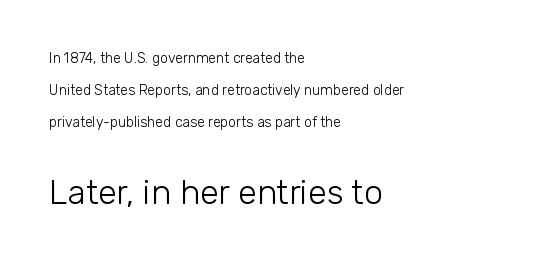
Q: Is the text bold? A: No.
Q: Is the text italic (slanted)? A: No, it is upright.
Q: Is the typeface a serif or a sans-serif typeface? A: Sans-serif.
Q: Is the text underlined? A: No.
Q: How is the paragraph aligned? A: Left-aligned.
Q: Is the spacing between letters normal or unusually wide? A: Normal.
Q: Is the spacing between lines tight, normal or loose? A: Loose.
Q: Which block of text is set in a larger size, the first (top) or the second (bottom)? A: The second (bottom) one.
Q: Width (condensed, normal, or wide)? A: Normal.
Q: Stroke contrast? A: Low.
Q: x-height? A: Medium.
Q: Monospaced? A: No.
